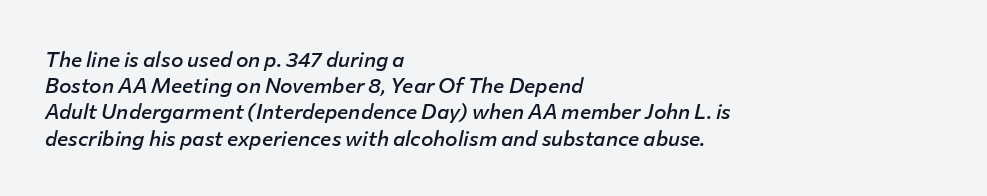
The image shows 21 px text type, italic (leaning right); set left-aligned, normal line spacing (1.25x), normal letter spacing, not underlined.
